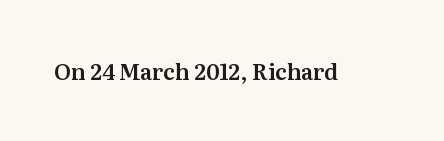
Q: Is the text italic (slanted)? A: No, it is upright.
Q: Is the text underlined? A: No.
Q: Is the spacing between letters normal or unusually wide? A: Normal.
